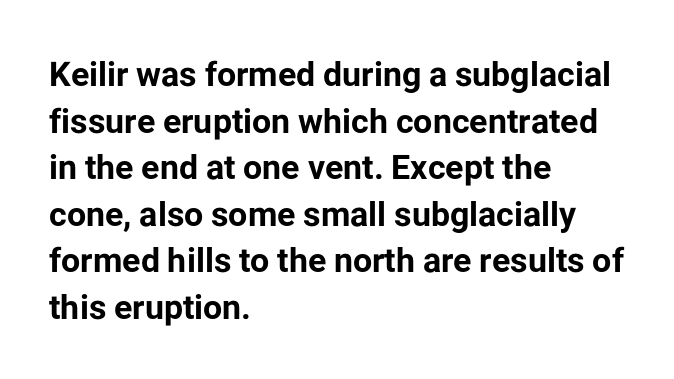
The image shows 34 px bold sans-serif type, upright; set left-aligned, normal line spacing (1.37x), normal letter spacing, not underlined; low stroke contrast and a medium x-height.
